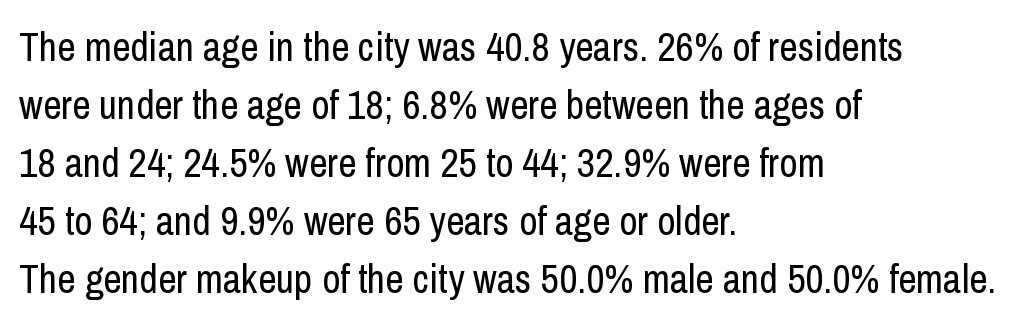
Is the stroke heavy? The answer is a plain regular-or-lighter. The face used here is proportionally spaced, like ordinary book or web type. Just letters on the line, the space beneath them empty. Ordinary non-slanted type is in use. The passage is arranged the way most books set body copy — flush left.
